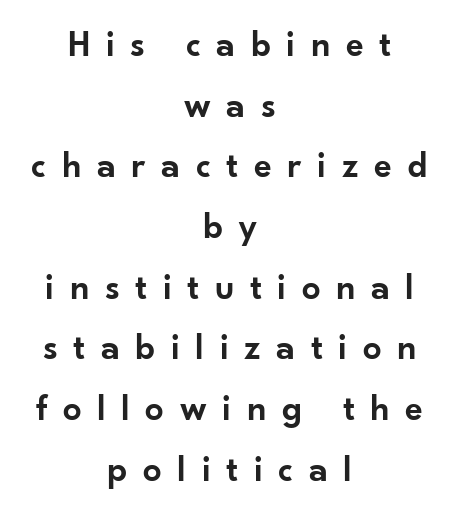
A roman cut, with each character standing at attention. The face used here is a sans, in the tradition of grotesques and geometrics. Each row of text sits above clean, open space. Both edges are ragged and mirror each other, which tells us the setting is centered. Semibold letterforms, between regular and bold.
